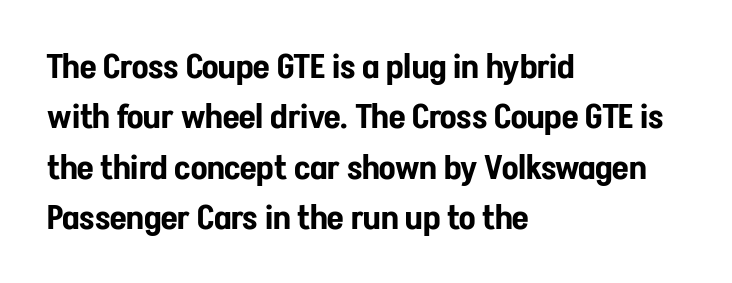
{"serif": "no", "italic": "no", "width": "condensed", "stroke_contrast": "low", "x_height": "medium", "monospaced": "no", "underline": "no", "align": "left", "line_spacing": "normal", "line_spacing_ratio": 1.48, "letter_spacing": "normal", "letter_spacing_em": 0.0, "glyph_px": 34}
